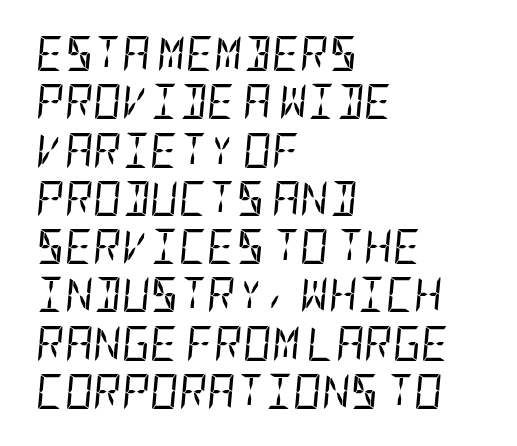
Q: Is the text bold? A: No.
Q: Is the text italic (slanted)? A: Yes, it leans right by about 5 degrees.
Q: Is the text underlined? A: No.
Q: How is the paragraph aligned? A: Left-aligned.
Q: Is the spacing between letters normal or unusually wide? A: Normal.
Q: Is the spacing between lines tight, normal or loose? A: Normal.
Q: Width (condensed, normal, or wide)? A: Condensed.
Q: Stroke contrast? A: Low.
Q: x-height? A: Large.
